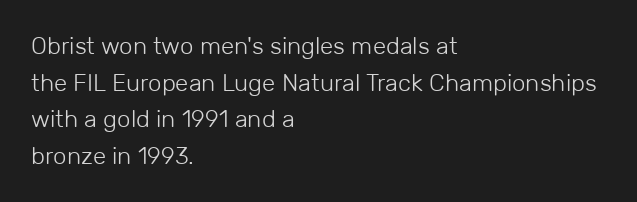
{"italic": "no", "bold": "no", "underline": "no", "align": "left", "line_spacing": "normal", "line_spacing_ratio": 1.53, "letter_spacing": "normal", "letter_spacing_em": 0.0, "glyph_px": 24}
